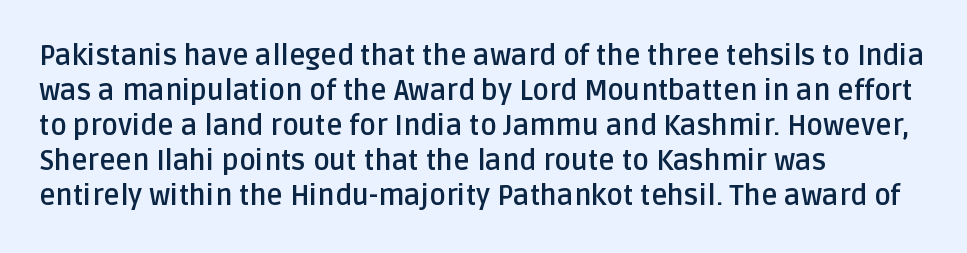
{"serif": "no", "italic": "no", "bold": "yes", "weight": "semibold", "width": "normal", "stroke_contrast": "low", "x_height": "large", "monospaced": "no", "underline": "no", "align": "left", "line_spacing": "normal", "line_spacing_ratio": 1.25, "letter_spacing": "normal", "letter_spacing_em": 0.0, "glyph_px": 28}
